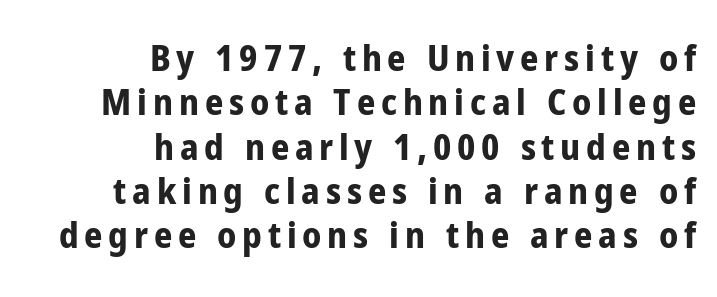
{"serif": "no", "italic": "no", "bold": "yes", "weight": "bold", "width": "condensed", "stroke_contrast": "low", "x_height": "medium", "monospaced": "no", "underline": "no", "align": "right", "line_spacing_ratio": 1.23, "glyph_px": 36}
